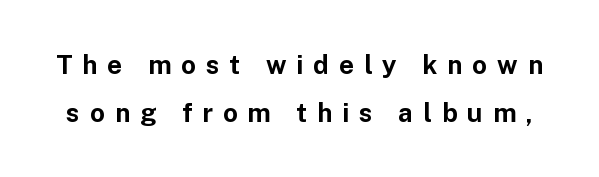
Here the glyphs are tracked loosely, breaking word shapes into spaced letters. Heft: maximum for text — a bold. A bare baseline throughout the passage. You can tell it's not italic because the verticals are truly vertical.
